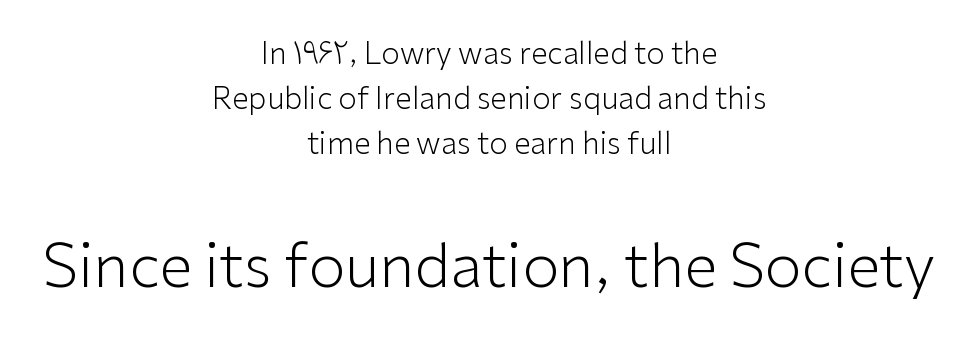
You get the small type first, then a jump to larger type. Weight: not bold — regular or lighter. A typesetter would label this face a sans. The passage shown is typed in a proportional face where columns would drift.
